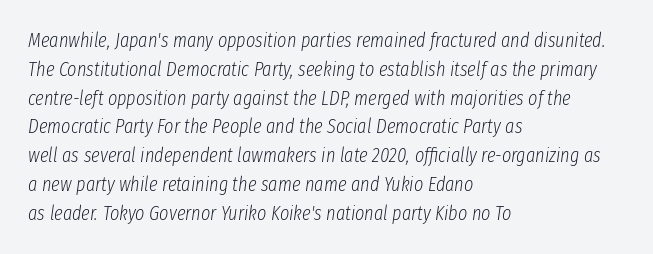
When letters slant like this, we call the style italic. Plain, unruled lines of type. These lines keep a tight, regular rhythm from letter to letter. All the whitespace from short lines collects on the right. The typeface has the unassuming heft of standard copy or less. Horizontal bands of white between lines are of average thickness.
